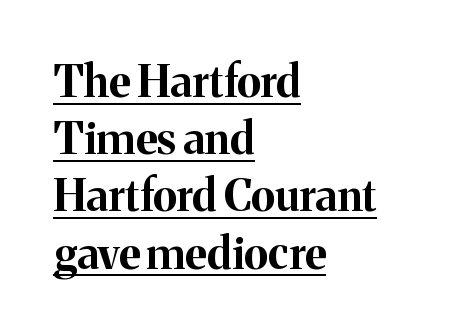
The image shows 44 px bold serif type, upright; set left-aligned, normal line spacing (1.3x), normal letter spacing, underlined; medium stroke contrast and a medium x-height.
